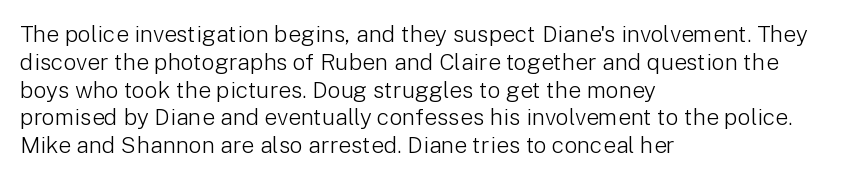
The image shows 23 px text type, upright; set left-aligned, line spacing 1.21x, normal letter spacing, not underlined.
